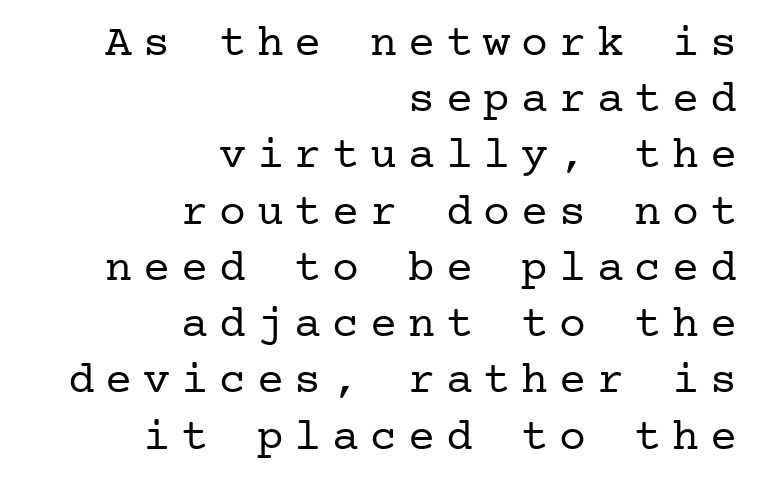
Q: Is the text bold? A: No.
Q: Is the text italic (slanted)? A: No, it is upright.
Q: Is the typeface a serif or a sans-serif typeface? A: Serif.
Q: Is the text underlined? A: No.
Q: How is the paragraph aligned? A: Right-aligned.
Q: Is the spacing between letters normal or unusually wide? A: Unusually wide.
Q: Is the spacing between lines tight, normal or loose? A: Normal.
Q: Width (condensed, normal, or wide)? A: Normal.
Q: Stroke contrast? A: Low.
Q: x-height? A: Medium.
